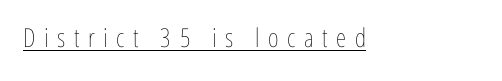
Compared with typical body copy, the letter spacing here is much looser. Every character sits straight up, as roman type does. This sample carries an underscore along the baseline area. Caption: face not bold, strokes unweighted.
